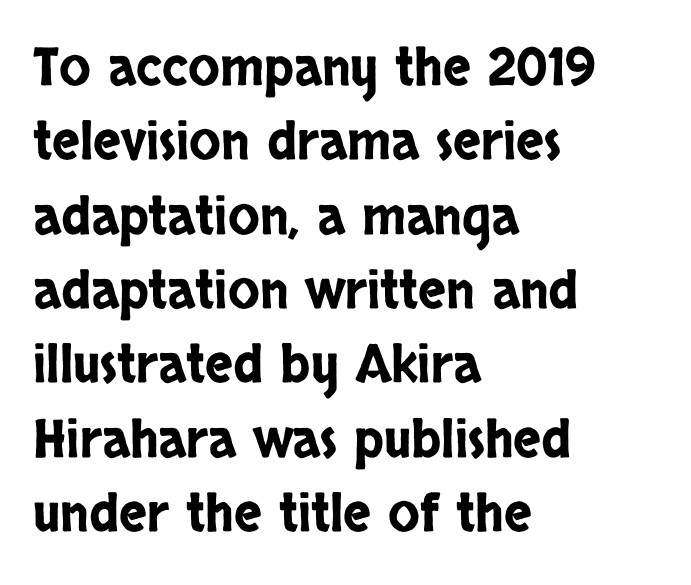
Q: Is the text italic (slanted)? A: No, it is upright.
Q: Is the typeface a serif or a sans-serif typeface? A: Sans-serif.
Q: Is the text underlined? A: No.
Q: How is the paragraph aligned? A: Left-aligned.
Q: Is the spacing between letters normal or unusually wide? A: Normal.
Q: Is the spacing between lines tight, normal or loose? A: Normal.
Q: Width (condensed, normal, or wide)? A: Condensed.
Q: Stroke contrast? A: Low.
Q: x-height? A: Large.
Q: Monospaced? A: No.
